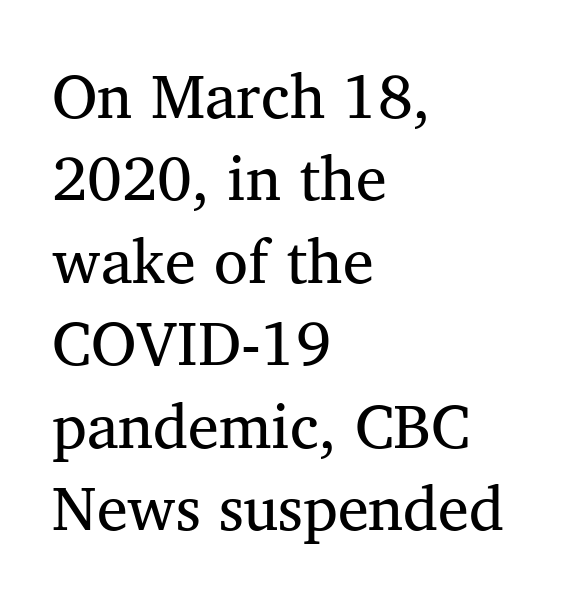
{"serif": "yes", "italic": "no", "bold": "no", "weight": "regular", "width": "normal", "stroke_contrast": "medium", "x_height": "medium", "monospaced": "no", "underline": "no", "align": "left", "line_spacing": "normal", "line_spacing_ratio": 1.33, "letter_spacing": "normal", "letter_spacing_em": 0.0, "glyph_px": 62}
